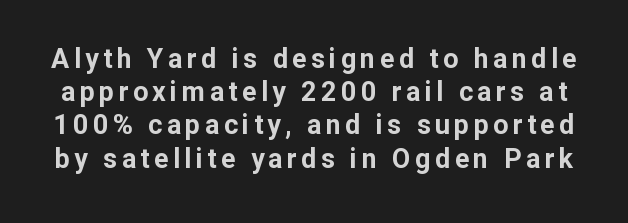
The image shows 27 px bold type, upright; set line spacing 1.23x, not underlined.
